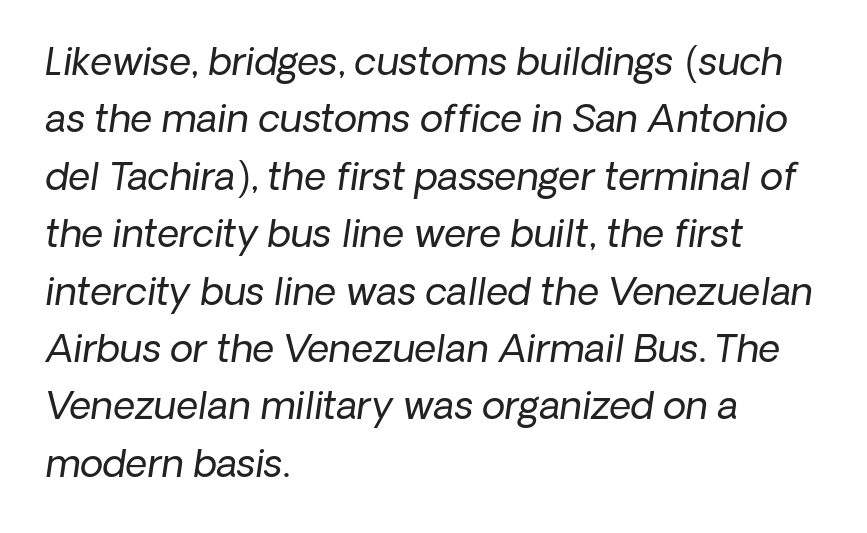
{"italic": "yes", "lean": "right", "slant_degrees": 8, "bold": "no", "weight": "regular", "width": "normal", "stroke_contrast": "low", "x_height": "medium", "monospaced": "no", "underline": "no", "align": "left", "line_spacing": "normal", "line_spacing_ratio": 1.51, "letter_spacing": "normal", "letter_spacing_em": 0.0, "glyph_px": 38}
